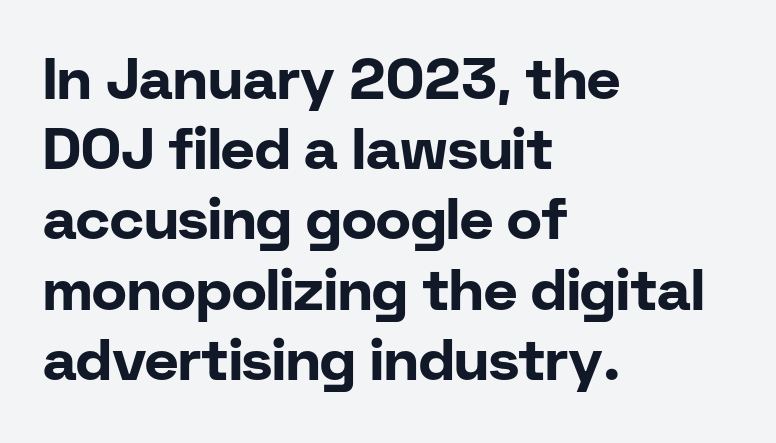
Q: Is the text bold? A: Yes.
Q: Is the text italic (slanted)? A: No, it is upright.
Q: Is the typeface a serif or a sans-serif typeface? A: Sans-serif.
Q: Is the text underlined? A: No.
Q: How is the paragraph aligned? A: Left-aligned.
Q: Is the spacing between letters normal or unusually wide? A: Normal.
Q: Width (condensed, normal, or wide)? A: Normal.
Q: Stroke contrast? A: Low.
Q: x-height? A: Medium.
Q: Monospaced? A: No.
